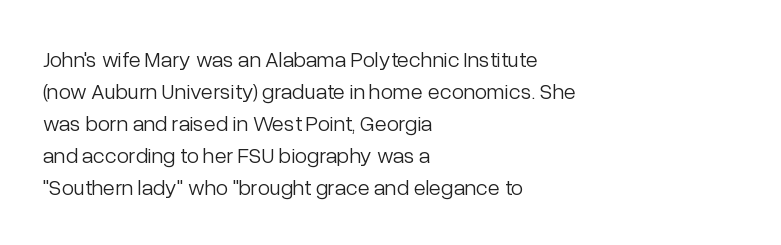
Q: Is the text bold? A: No.
Q: Is the text italic (slanted)? A: No, it is upright.
Q: Is the text underlined? A: No.
Q: How is the paragraph aligned? A: Left-aligned.
Q: Is the spacing between letters normal or unusually wide? A: Normal.
Q: Is the spacing between lines tight, normal or loose? A: Normal.
